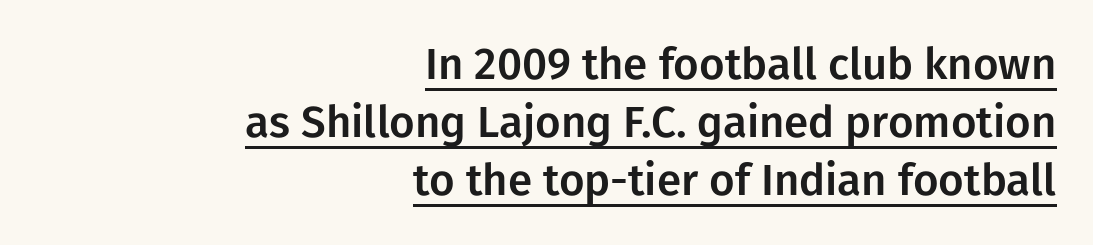
These lines are rendered in a variable-pitch font. No extra tracking has been applied to these lines. The block of text has a typical density, with ordinary space between rows. Quick note: not italic, upright. This is sans-serif lettering, the kind often seen on screens and signage. Students, observe the line beneath the letters — that is underlining.
